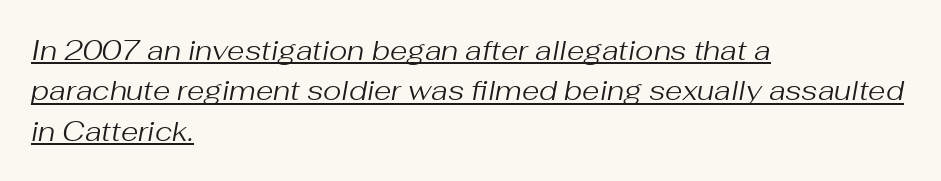
The image shows 28 px regular-weight type, italic (leaning right); set left-aligned, normal line spacing (1.44x), normal letter spacing, underlined; medium stroke contrast and a medium x-height.
